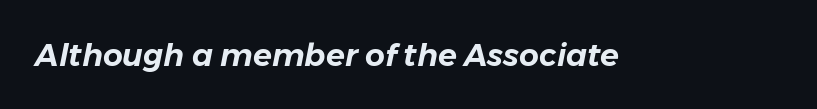
{"italic": "yes", "lean": "right", "slant_degrees": 11, "width": "normal", "stroke_contrast": "low", "x_height": "medium", "monospaced": "no", "underline": "no", "letter_spacing": "normal", "letter_spacing_em": 0.0, "glyph_px": 31}
